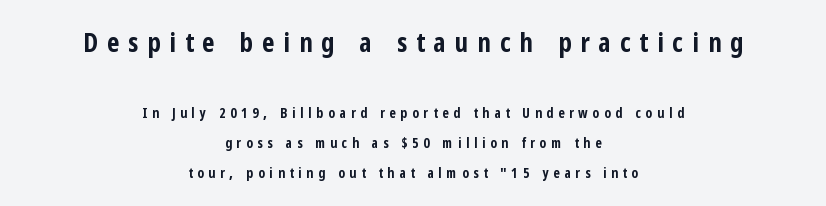
If you measured baseline to baseline, you'd find a long distance. One-word summary of the alignment: center. Do the letters lean? They stand straight. Descenders are the only things crossing below the line. The letterforms stand isolated, each surrounded by extra space. The composition opens big and finishes small.
